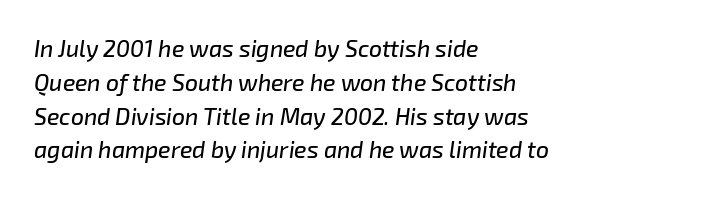
The image shows 23 px text type, italic (leaning right); set left-aligned, normal line spacing (1.47x), normal letter spacing, not underlined.
